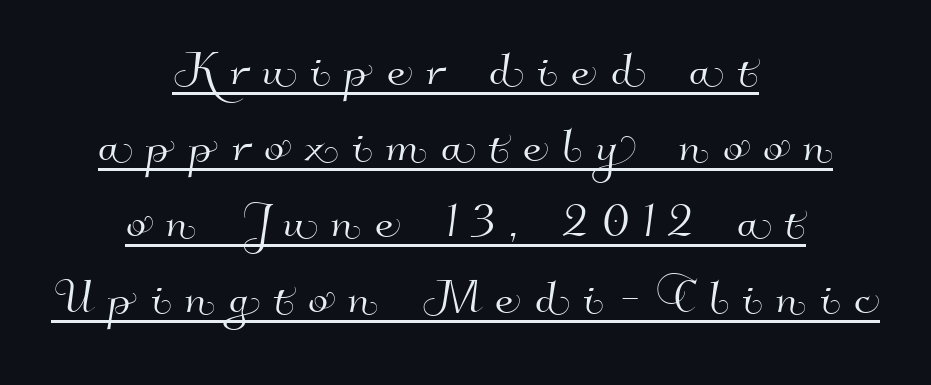
Q: Is the typeface a serif or a sans-serif typeface? A: Sans-serif.
Q: Is the text underlined? A: Yes.
Q: How is the paragraph aligned? A: Centered.
Q: Is the spacing between letters normal or unusually wide? A: Unusually wide.
Q: Is the spacing between lines tight, normal or loose? A: Normal.
Q: Width (condensed, normal, or wide)? A: Normal.
Q: Stroke contrast? A: High.
Q: x-height? A: Small.
Q: Monospaced? A: No.
